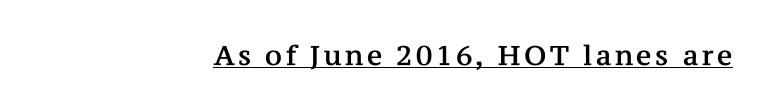
The image shows 27 px text type, upright; set right-aligned, underlined.
